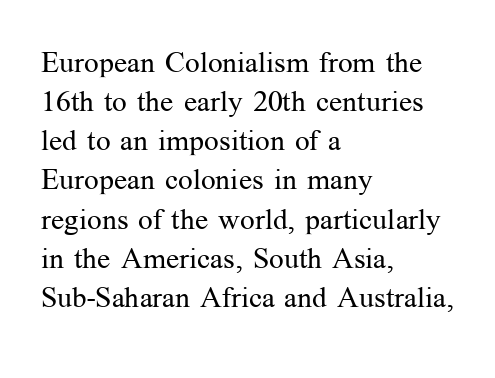
Weight: in the light-to-regular range. Little horizontal feet cap the strokes, marking this as serif type. This rendering uses left alignment, leaving the right contour irregular. The rendering uses a moderate line-height, typical for paragraphs. Bare-footed words on every line. The passage shown has conventional tracking throughout.
